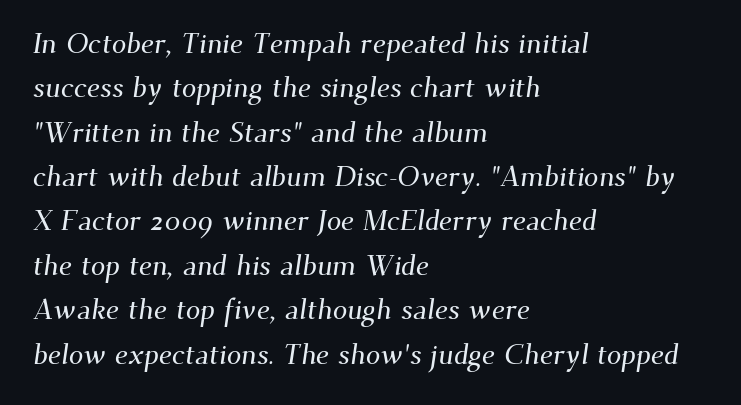
The image shows 29 px serif type; set left-aligned, normal line spacing (1.53x), normal letter spacing, not underlined; medium stroke contrast and a small x-height.
